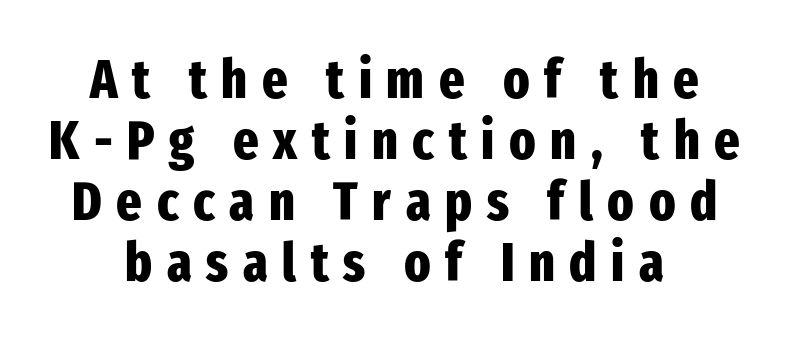
Q: Is the text bold? A: Yes.
Q: Is the text italic (slanted)? A: No, it is upright.
Q: Is the typeface a serif or a sans-serif typeface? A: Sans-serif.
Q: Is the text underlined? A: No.
Q: How is the paragraph aligned? A: Centered.
Q: Is the spacing between letters normal or unusually wide? A: Unusually wide.
Q: Is the spacing between lines tight, normal or loose? A: Tight.
Q: Width (condensed, normal, or wide)? A: Condensed.
Q: Stroke contrast? A: Low.
Q: x-height? A: Medium.
Q: Monospaced? A: No.
